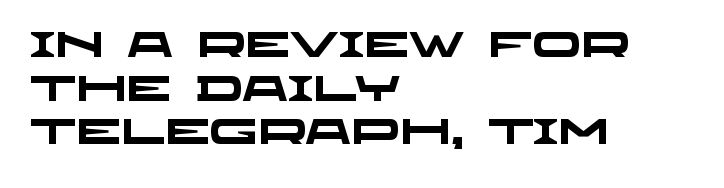
{"serif": "no", "bold": "yes", "weight": "heavy", "width": "wide", "stroke_contrast": "low", "x_height": "large", "monospaced": "no", "underline": "no", "align": "left", "line_spacing_ratio": 1.21, "letter_spacing": "normal", "letter_spacing_em": 0.0, "glyph_px": 36}
